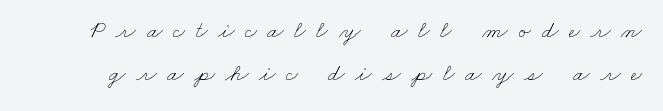
The image shows 24 px text type; set line spacing 1.81x, unusually wide letter spacing (+0.43 em), not underlined.
